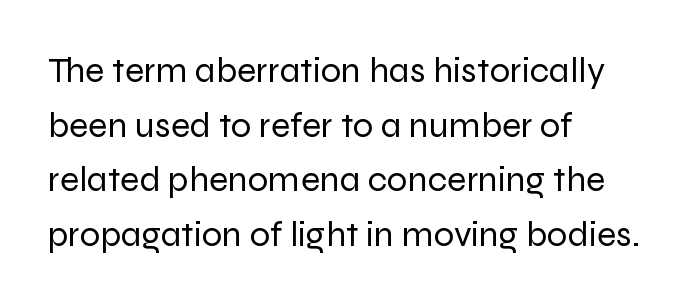
These lines were composed using upright roman letters. The lines are quadded left. Letterform terminals end flat and unadorned throughout the passage. The face used here is proportionally spaced, like ordinary book or web type. Each row of text sits above clean, open space. Heft: none added — not bold.
